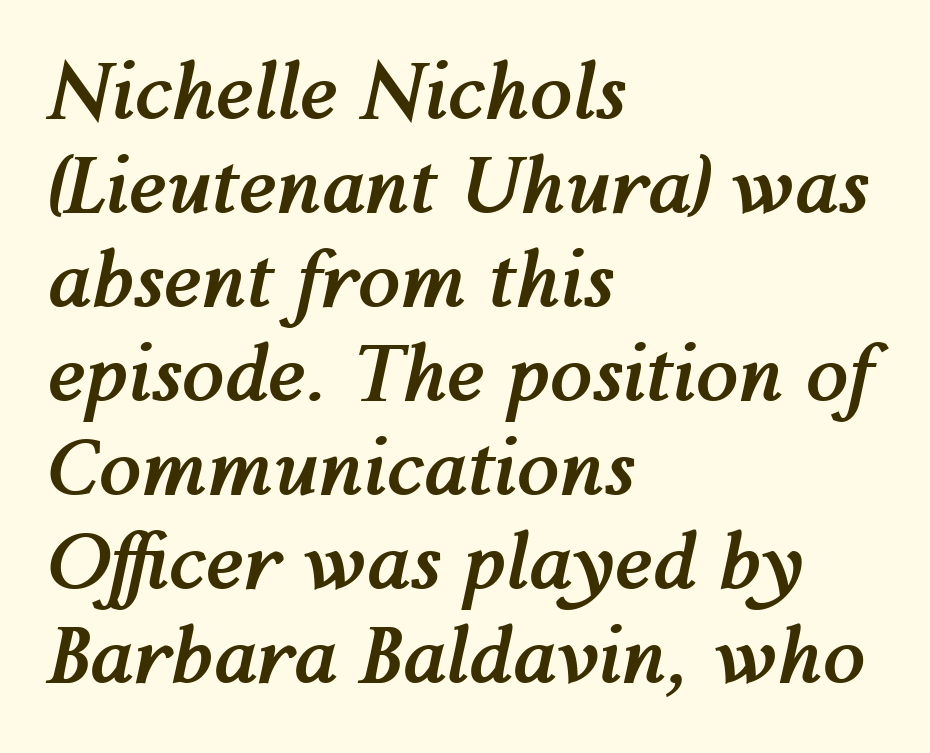
{"italic": "yes", "lean": "right", "slant_degrees": 12, "bold": "yes", "weight": "semibold", "width": "normal", "stroke_contrast": "medium", "x_height": "medium", "monospaced": "no", "underline": "no", "align": "left", "line_spacing_ratio": 1.22, "letter_spacing": "normal", "letter_spacing_em": 0.0, "glyph_px": 77}
